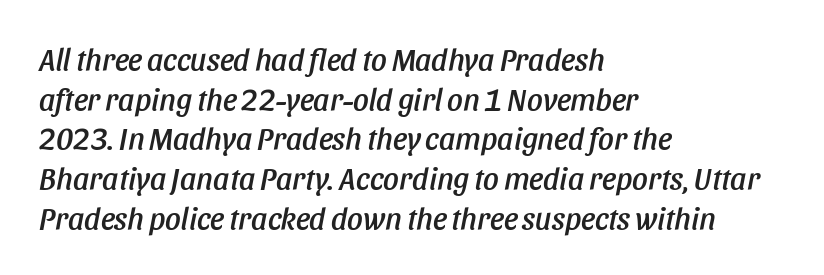
Q: Is the text italic (slanted)? A: Yes, it leans right by about 11 degrees.
Q: Is the text underlined? A: No.
Q: How is the paragraph aligned? A: Left-aligned.
Q: Is the spacing between letters normal or unusually wide? A: Normal.
Q: Is the spacing between lines tight, normal or loose? A: Normal.
Q: Width (condensed, normal, or wide)? A: Condensed.
Q: Stroke contrast? A: Low.
Q: x-height? A: Large.
Q: Monospaced? A: No.
